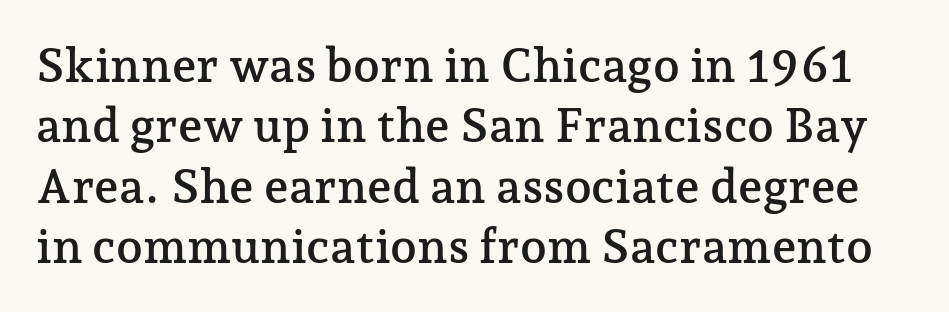
The baseline area is clear. A typesetter would call this proportional, since set widths differ per character. In terms of leading, this rendering sits right in the middle. In terms of letterspacing, this is plain default setting. Designer's note — italics off, roman on. This sample uses a serif face.
